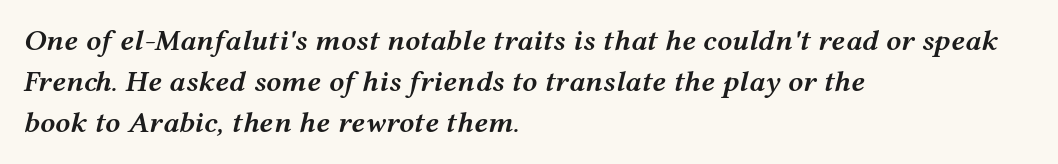
Q: Is the text bold? A: Semi-bold.
Q: Is the text italic (slanted)? A: Yes, it leans right by about 12 degrees.
Q: Is the text underlined? A: No.
Q: How is the paragraph aligned? A: Left-aligned.
Q: Is the spacing between letters normal or unusually wide? A: Normal.
Q: Is the spacing between lines tight, normal or loose? A: Normal.
Q: Width (condensed, normal, or wide)? A: Wide.
Q: Stroke contrast? A: Medium.
Q: x-height? A: Medium.
Q: Monospaced? A: No.
